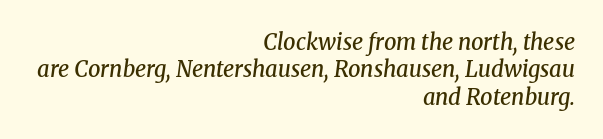
Q: Is the text bold? A: Semi-bold.
Q: Is the text italic (slanted)? A: Yes, it leans right by about 8 degrees.
Q: Is the text underlined? A: No.
Q: How is the paragraph aligned? A: Right-aligned.
Q: Is the spacing between letters normal or unusually wide? A: Normal.
Q: Is the spacing between lines tight, normal or loose? A: Normal.
